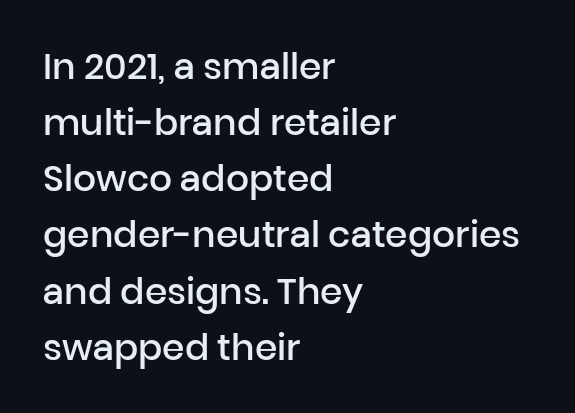
The rendering uses natural spacing where letterforms have individual widths. The passage is arranged the way most books set body copy — flush left. The letters are semibold — heavier than regular but short of a full bold. Tracking here is standard; glyphs follow each other at the usual distance. The foot of each line stays bare and open.
